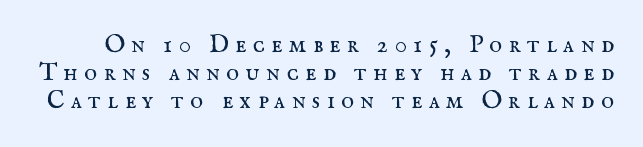
The image shows 25 px text type, upright; set tight line spacing (1.12x), unusually wide letter spacing (+0.25 em), not underlined.
